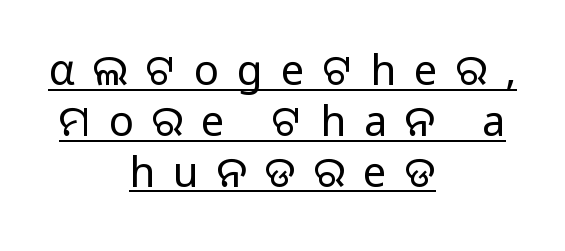
Q: Is the text bold? A: No.
Q: Is the text italic (slanted)? A: No, it is upright.
Q: Is the typeface a serif or a sans-serif typeface? A: Sans-serif.
Q: Is the text underlined? A: Yes.
Q: How is the paragraph aligned? A: Centered.
Q: Is the spacing between letters normal or unusually wide? A: Unusually wide.
Q: Width (condensed, normal, or wide)? A: Normal.
Q: Stroke contrast? A: Low.
Q: x-height? A: Medium.
Q: Monospaced? A: No.
